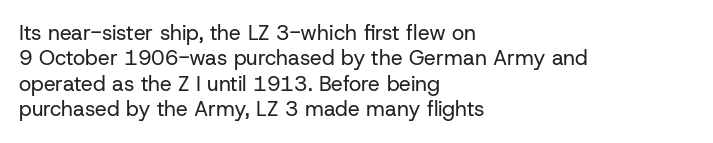
A bare baseline throughout the passage. Line beginnings align vertically; line endings do not. This sample uses plain, unmodified letter spacing. Posture: straight, roman, zero tilt. Is this a heavy cut? Hardly; it is regular or lighter.
